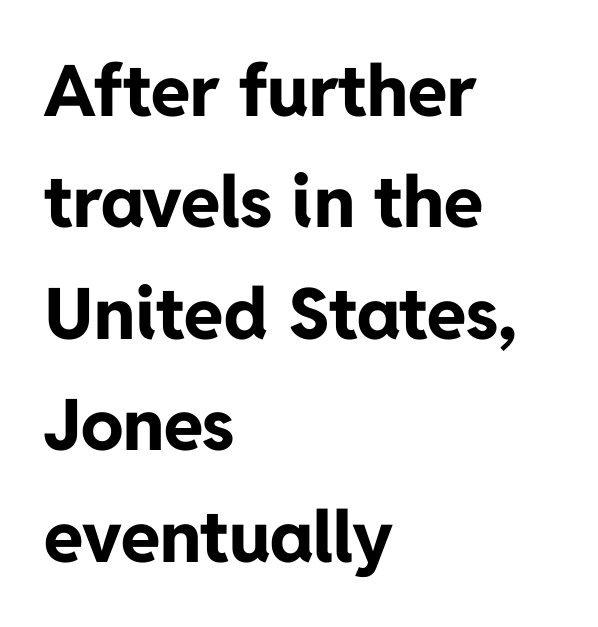
A bare baseline throughout the passage. This rendering uses left alignment, leaving the right contour irregular. A typesetter would call this proportional, since set widths differ per character. The horizontal fit of the characters is conventional and even. Posture: upright roman.
